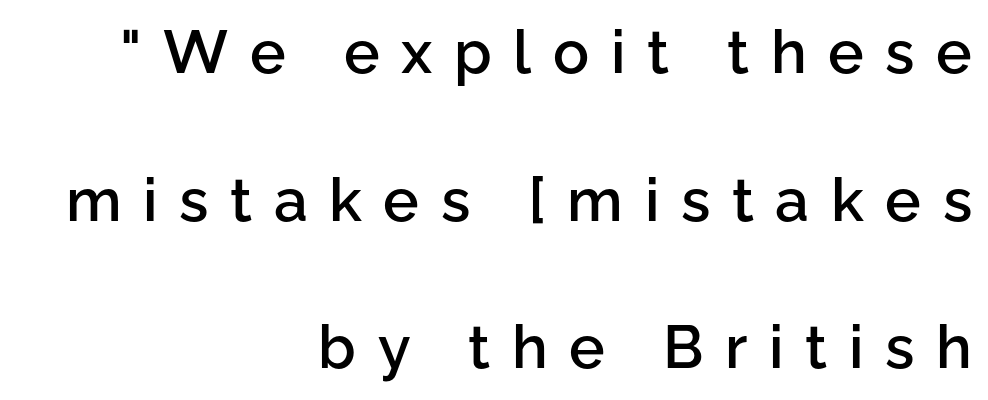
Q: Is the text bold? A: Semi-bold.
Q: Is the text italic (slanted)? A: No, it is upright.
Q: Is the typeface a serif or a sans-serif typeface? A: Sans-serif.
Q: Is the text underlined? A: No.
Q: How is the paragraph aligned? A: Right-aligned.
Q: Is the spacing between letters normal or unusually wide? A: Unusually wide.
Q: Is the spacing between lines tight, normal or loose? A: Loose.
Q: Width (condensed, normal, or wide)? A: Normal.
Q: Stroke contrast? A: Low.
Q: x-height? A: Medium.
Q: Monospaced? A: No.
